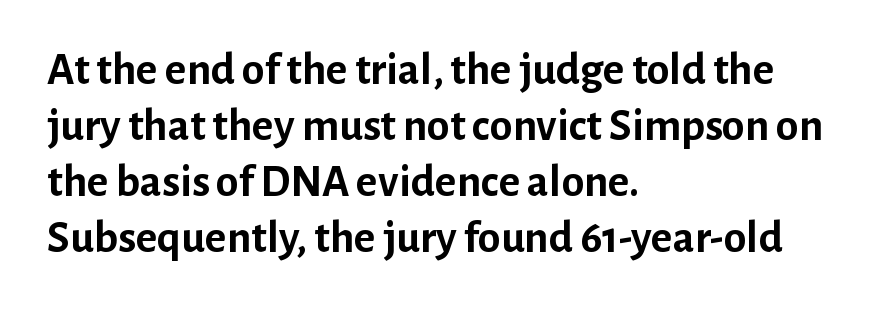
Between one letter and the next there's only the usual sliver of space. These lines stack with their left ends in a neat column. As a designer I'd log this as weight 700, bold. The foot of each line stays bare and open. The passage shown is typeset with a sans-serif family.
